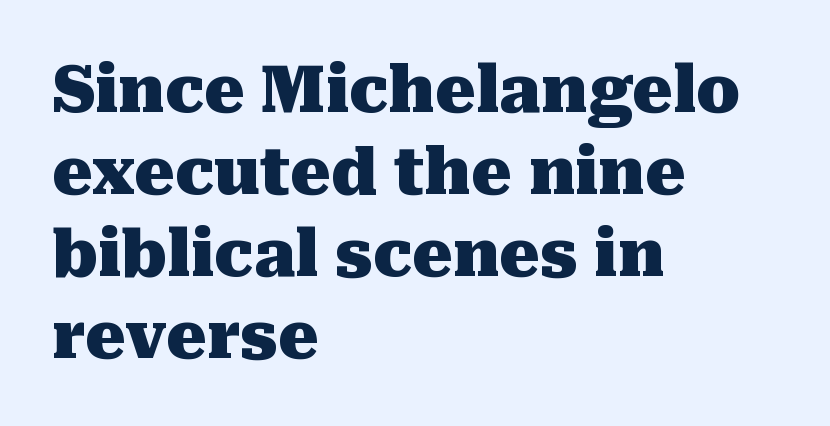
Descenders hang freely into open space. This sample uses plain, unmodified letter spacing. Ordinary non-slanted type is in use. A classic flush-left, rag-right setting is used for this passage.
